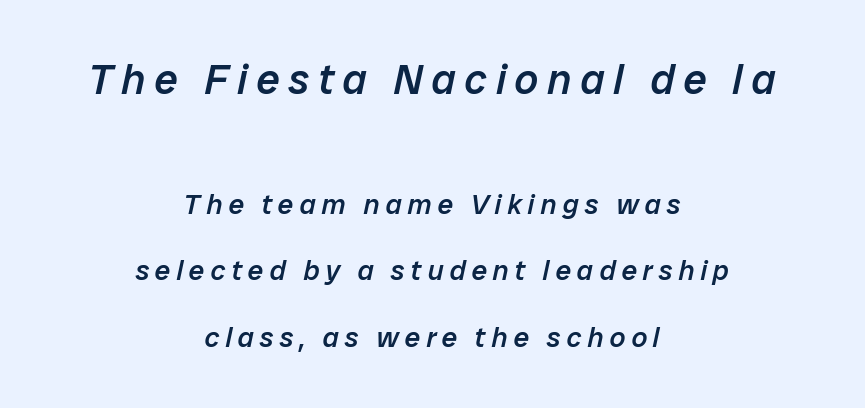
Q: Is the text bold? A: Semi-bold.
Q: Is the text italic (slanted)? A: Yes, it leans right by about 12 degrees.
Q: Is the text underlined? A: No.
Q: How is the paragraph aligned? A: Centered.
Q: Is the spacing between letters normal or unusually wide? A: Unusually wide.
Q: Is the spacing between lines tight, normal or loose? A: Loose.
Q: Which block of text is set in a larger size, the first (top) or the second (bottom)? A: The first (top) one.
Q: Width (condensed, normal, or wide)? A: Normal.
Q: Stroke contrast? A: Low.
Q: x-height? A: Medium.
Q: Monospaced? A: No.
